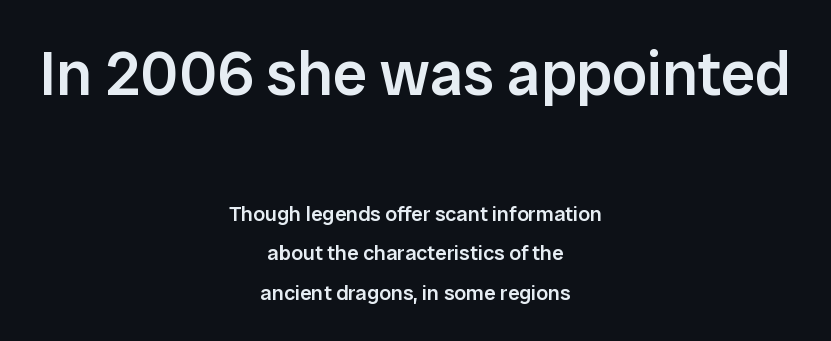
Strokes here are thickened, but only to semibold level. A typesetter would mark this as roman, not italic. Here the first block reads like a headline and the second like body copy. The passage is arranged like a title page — every line centered.
